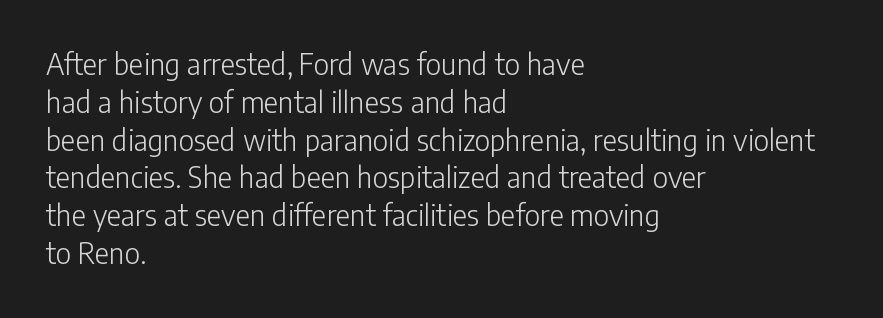
Q: Is the text bold? A: No.
Q: Is the text italic (slanted)? A: No, it is upright.
Q: Is the typeface a serif or a sans-serif typeface? A: Sans-serif.
Q: Is the text underlined? A: No.
Q: How is the paragraph aligned? A: Left-aligned.
Q: Is the spacing between letters normal or unusually wide? A: Normal.
Q: Is the spacing between lines tight, normal or loose? A: Normal.
Q: Width (condensed, normal, or wide)? A: Normal.
Q: Stroke contrast? A: Low.
Q: x-height? A: Medium.
Q: Monospaced? A: No.
